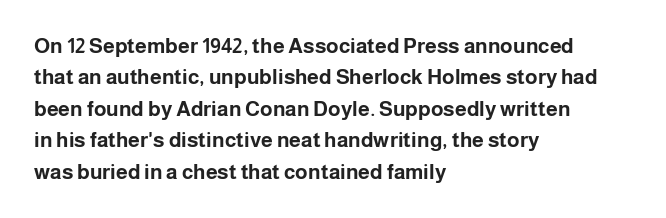
Set as a true bold cut, around the 700 mark. You can tell it's not italic because the verticals are truly vertical. Horizontally, the lines are justified to the leading edge only. Evenly set lines give the paragraph a standard silhouette. Just letters on the line, the space beneath them empty. Compared with typical body copy, the letter spacing here is the same.
